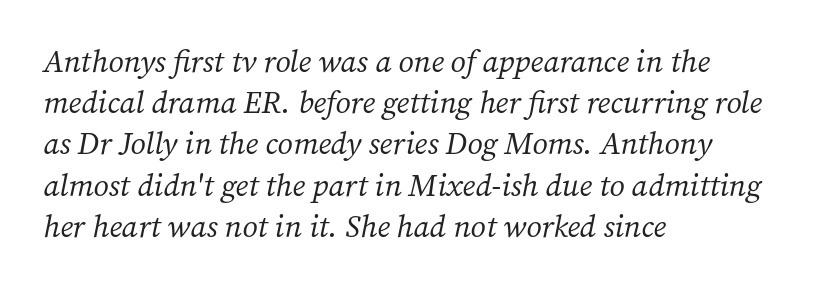
Q: Is the text bold? A: No.
Q: Is the text italic (slanted)? A: Yes, it leans right by about 12 degrees.
Q: Is the typeface a serif or a sans-serif typeface? A: Serif.
Q: Is the text underlined? A: No.
Q: How is the paragraph aligned? A: Left-aligned.
Q: Is the spacing between letters normal or unusually wide? A: Normal.
Q: Is the spacing between lines tight, normal or loose? A: Normal.
Q: Width (condensed, normal, or wide)? A: Normal.
Q: Stroke contrast? A: Medium.
Q: x-height? A: Medium.
Q: Monospaced? A: No.
